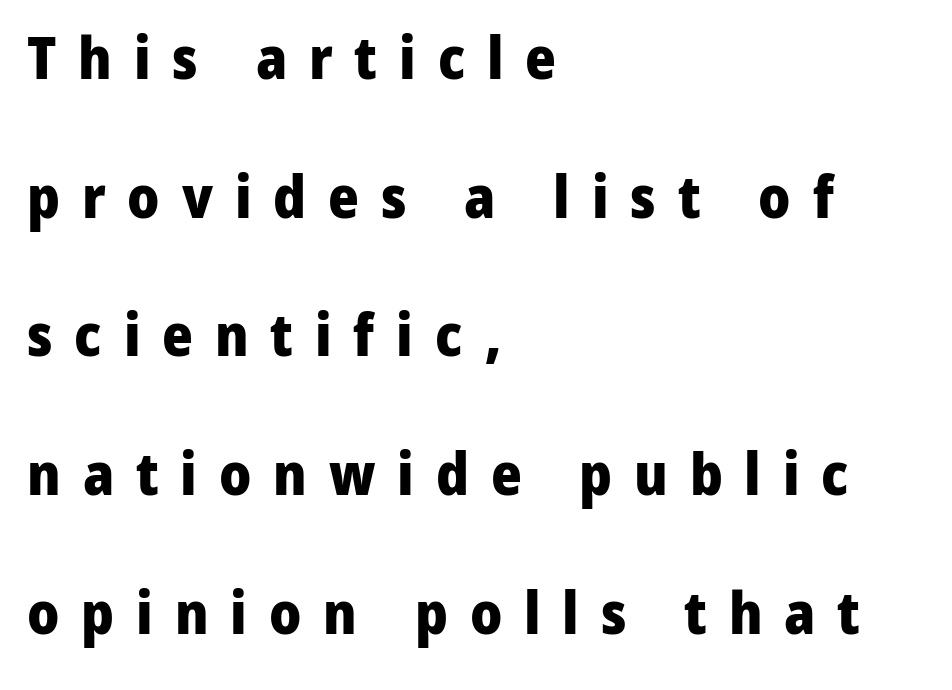
The image shows 59 px heavy sans-serif type, upright; set left-aligned, loose line spacing (2.35x), unusually wide letter spacing (+0.37 em), not underlined; low stroke contrast and a medium x-height.
